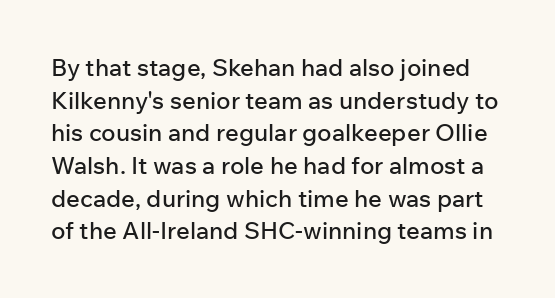
Q: Is the text italic (slanted)? A: No, it is upright.
Q: Is the text underlined? A: No.
Q: Is the spacing between letters normal or unusually wide? A: Normal.
Q: Is the spacing between lines tight, normal or loose? A: Normal.
